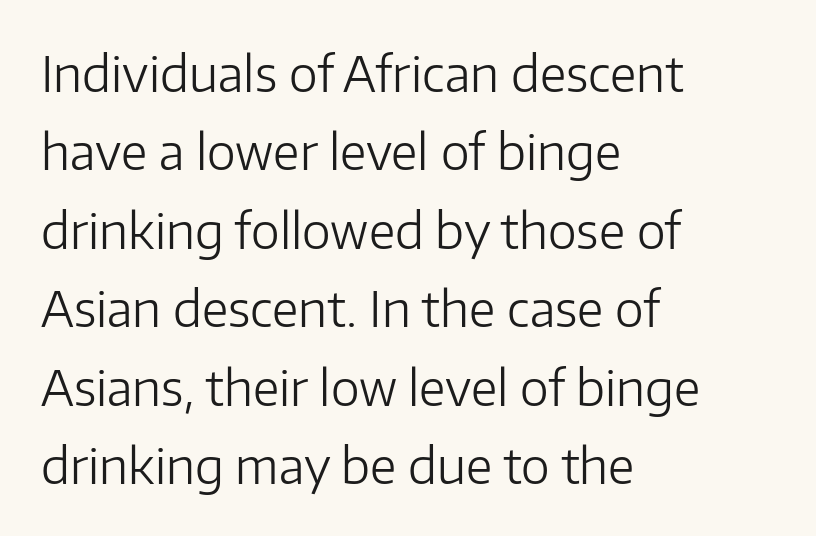
Bare-footed words on every line. Vertical spacing — default. Varying glyph widths throughout — classic text-font behaviour. This sample uses an upright cut, with every glyph sitting square on the baseline. No heavy texture on the line: the type isn't bold.
